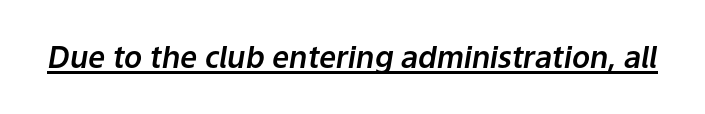
The image shows 30 px text type, italic (leaning right); set normal letter spacing, underlined; low stroke contrast and a medium x-height.
